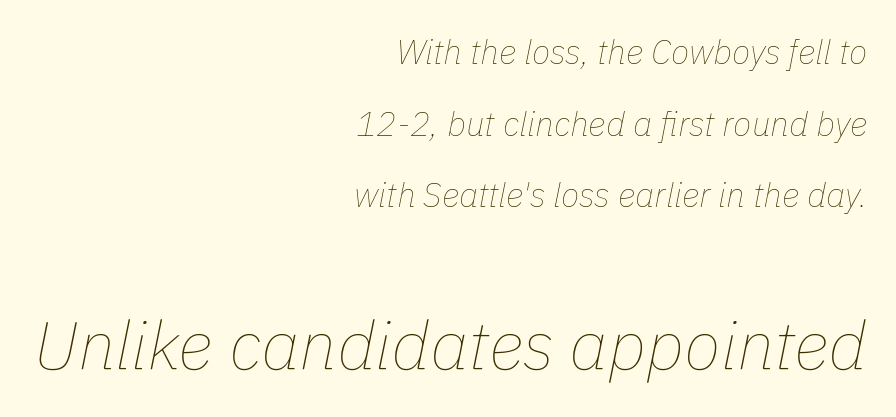
Q: Is the text bold? A: No.
Q: Is the text italic (slanted)? A: Yes, it leans right by about 11 degrees.
Q: Is the text underlined? A: No.
Q: How is the paragraph aligned? A: Right-aligned.
Q: Is the spacing between letters normal or unusually wide? A: Normal.
Q: Is the spacing between lines tight, normal or loose? A: Loose.
Q: Which block of text is set in a larger size, the first (top) or the second (bottom)? A: The second (bottom) one.
Q: Width (condensed, normal, or wide)? A: Normal.
Q: Stroke contrast? A: Low.
Q: x-height? A: Medium.
Q: Monospaced? A: No.
